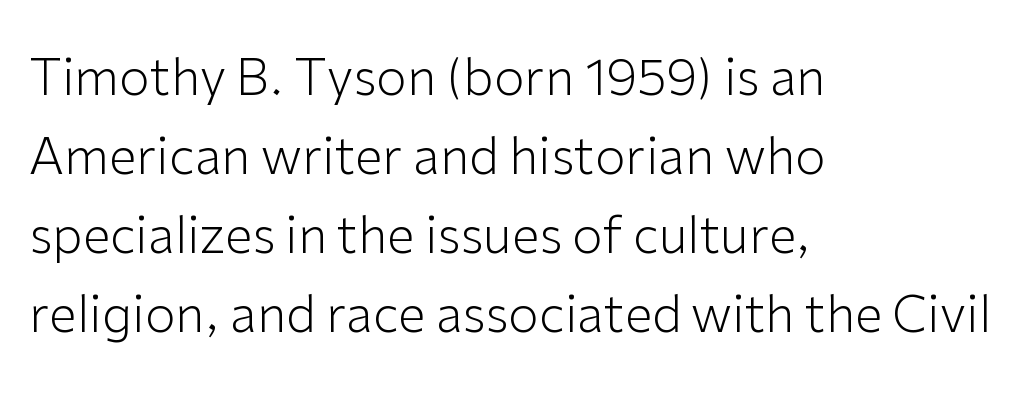
The image shows 50 px light sans-serif type, upright; set left-aligned, normal line spacing (1.58x), normal letter spacing, not underlined; low stroke contrast and a medium x-height.
